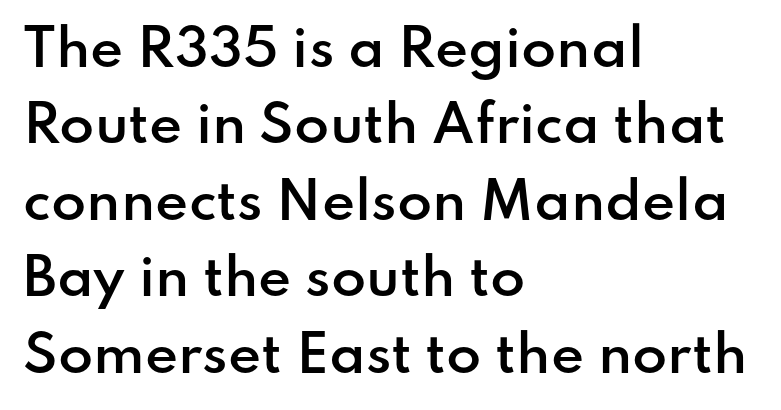
Q: Is the text bold? A: Semi-bold.
Q: Is the text italic (slanted)? A: No, it is upright.
Q: Is the typeface a serif or a sans-serif typeface? A: Sans-serif.
Q: Is the text underlined? A: No.
Q: How is the paragraph aligned? A: Left-aligned.
Q: Is the spacing between letters normal or unusually wide? A: Normal.
Q: Is the spacing between lines tight, normal or loose? A: Normal.
Q: Width (condensed, normal, or wide)? A: Normal.
Q: Stroke contrast? A: Low.
Q: x-height? A: Small.
Q: Monospaced? A: No.
